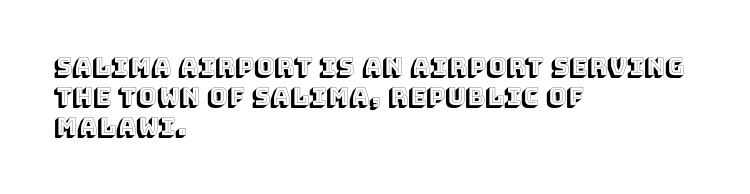
Leading: standard. Ascenders rise straight up at ninety degrees. The text block is weighted toward the left margin, trailing off unevenly rightward. Default kerning and tracking; the words read as compact shapes. Underlining? Definitely not there.
